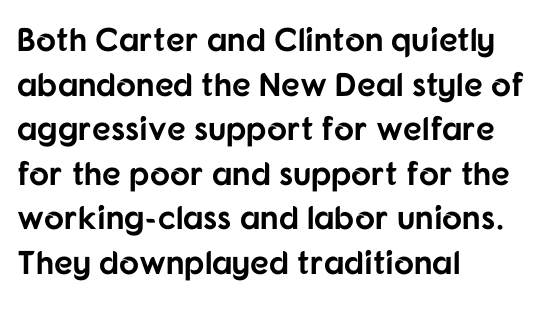
Typographically, this falls in the sans-serif category. Does extra space separate the letters? No, they use regular spacing. The zone under the glyphs is completely vacant. If you drew a line through each stem, it would be perfectly vertical. Note the varied advance widths — an 'i' is clearly narrower than an 'm'.
